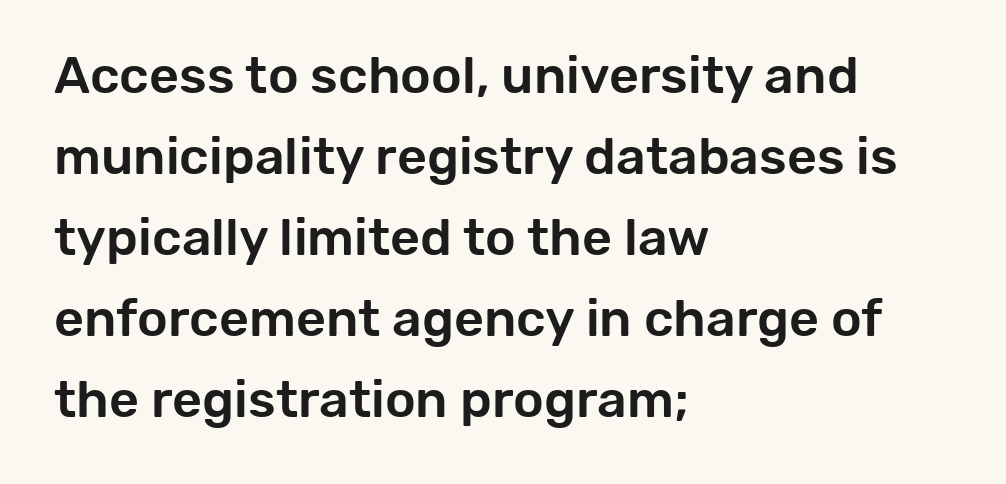
{"serif": "no", "italic": "no", "width": "normal", "stroke_contrast": "low", "x_height": "medium", "monospaced": "no", "underline": "no", "align": "left", "line_spacing": "normal", "line_spacing_ratio": 1.56, "letter_spacing": "normal", "letter_spacing_em": 0.0, "glyph_px": 52}
